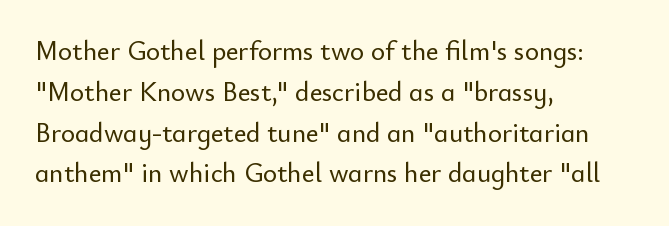
Q: Is the text italic (slanted)? A: No, it is upright.
Q: Is the text underlined? A: No.
Q: How is the paragraph aligned? A: Left-aligned.
Q: Is the spacing between letters normal or unusually wide? A: Normal.
Q: Is the spacing between lines tight, normal or loose? A: Normal.
